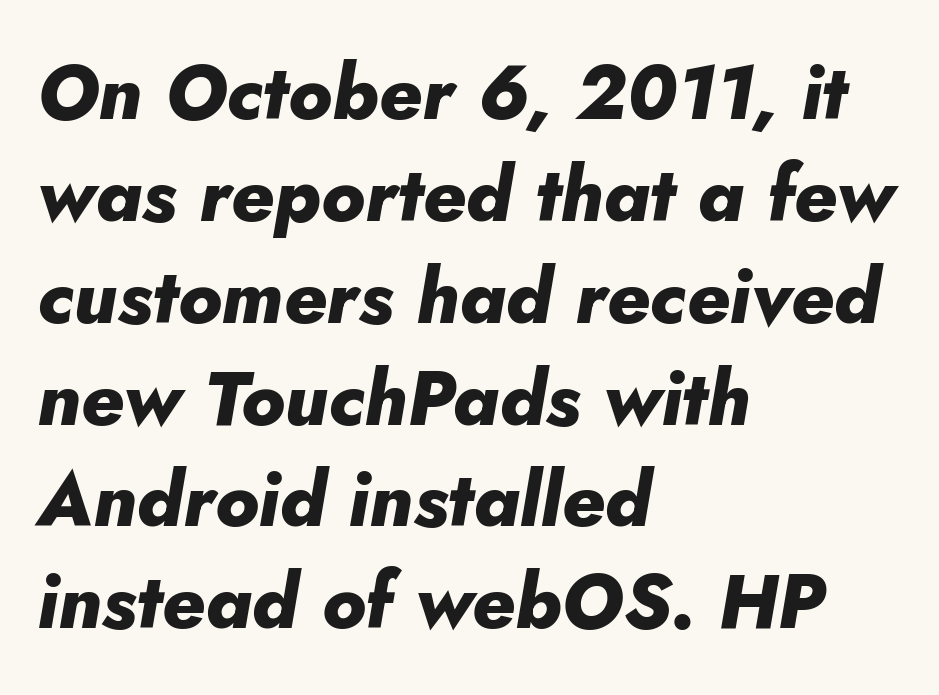
{"italic": "yes", "lean": "right", "slant_degrees": 5, "bold": "yes", "weight": "heavy", "width": "normal", "stroke_contrast": "low", "x_height": "small", "monospaced": "no", "underline": "no", "align": "left", "line_spacing": "normal", "line_spacing_ratio": 1.34, "letter_spacing": "normal", "letter_spacing_em": 0.0, "glyph_px": 76}
